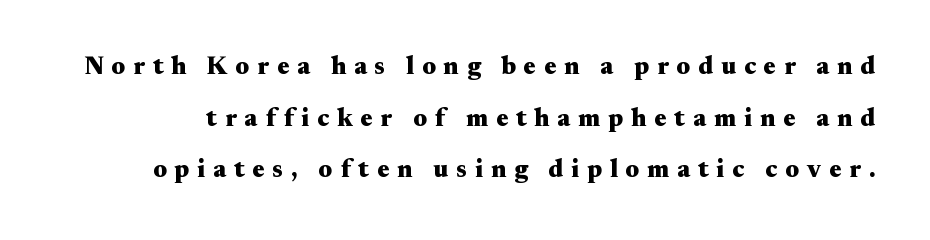
{"italic": "no", "bold": "yes", "underline": "no", "line_spacing": "loose", "line_spacing_ratio": 2.07, "letter_spacing": "wide", "letter_spacing_em": 0.32, "glyph_px": 25}
